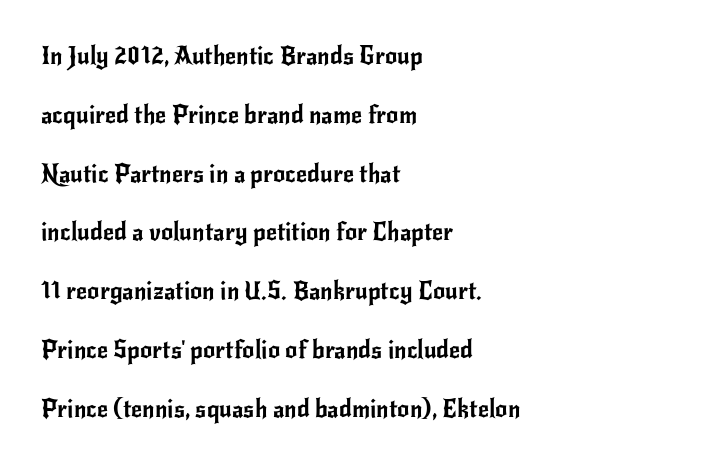
Descender tails drop into unmarked territory. Short and long lines alike share a common starting point at left. The passage shown stacks its lines with a broad gap. The gaps between neighbouring characters are ordinary and unremarkable.
